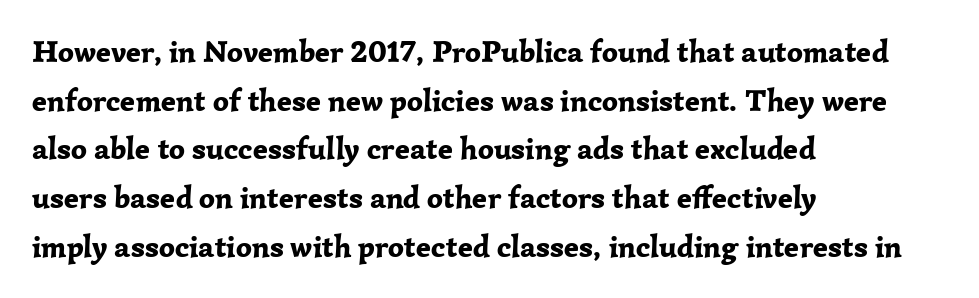
This sample keeps an unexceptional amount of space between lines. Compared with an ordinary text face, these strokes are far heavier — a full bold. Type style note: has serifs. A bare baseline throughout the passage. The letters advance in unequal steps, a hallmark of proportional type.
